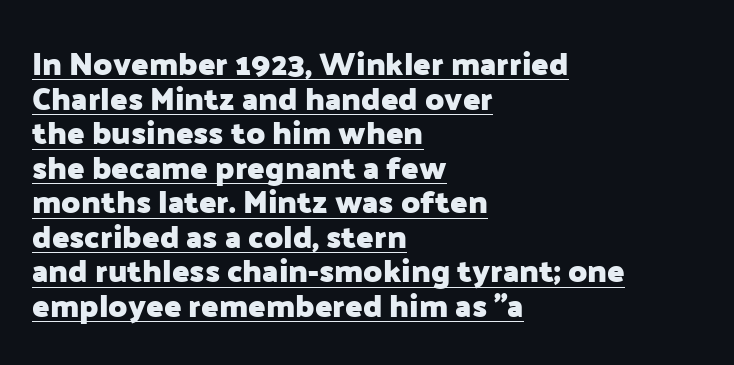
Q: Is the text bold? A: Yes.
Q: Is the text italic (slanted)? A: No, it is upright.
Q: Is the typeface a serif or a sans-serif typeface? A: Sans-serif.
Q: Is the text underlined? A: Yes.
Q: How is the paragraph aligned? A: Left-aligned.
Q: Is the spacing between letters normal or unusually wide? A: Normal.
Q: Is the spacing between lines tight, normal or loose? A: Tight.
Q: Width (condensed, normal, or wide)? A: Normal.
Q: Stroke contrast? A: Low.
Q: x-height? A: Medium.
Q: Monospaced? A: No.
